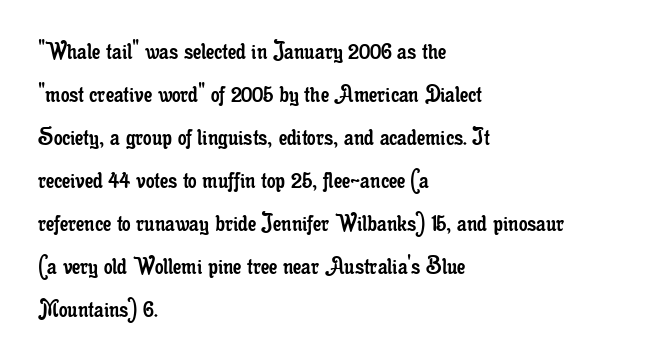
Line beginnings align vertically; line endings do not. Quick note: not italic, upright. No chunkiness to these letters — they're not bold. Default kerning and tracking; the words read as compact shapes.
